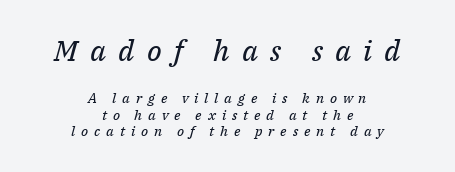
Q: Is the text bold? A: No.
Q: Is the text italic (slanted)? A: Yes, it leans right by about 14 degrees.
Q: Is the typeface a serif or a sans-serif typeface? A: Serif.
Q: Is the text underlined? A: No.
Q: How is the paragraph aligned? A: Centered.
Q: Is the spacing between letters normal or unusually wide? A: Unusually wide.
Q: Which block of text is set in a larger size, the first (top) or the second (bottom)? A: The first (top) one.
Q: Width (condensed, normal, or wide)? A: Normal.
Q: Stroke contrast? A: Medium.
Q: x-height? A: Medium.
Q: Monospaced? A: No.
